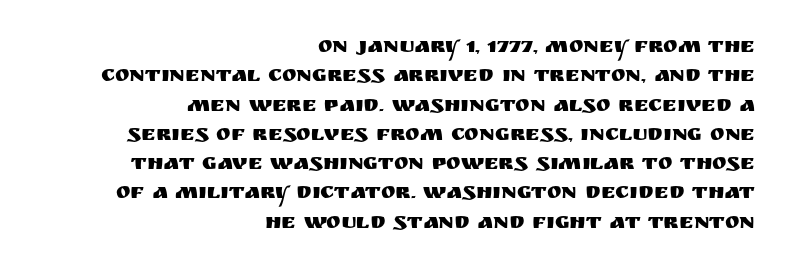
The space between consecutive lines is moderate. Caption: standard tracking, unaltered. Check the space under the baseline: it is left empty. These lines were composed using upright roman letters. This rendering uses right alignment, leaving the left contour irregular.
